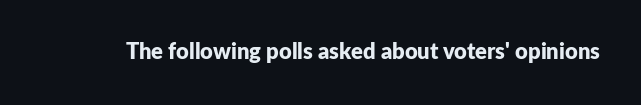
The image shows 22 px bold type, upright; set normal letter spacing, not underlined.
